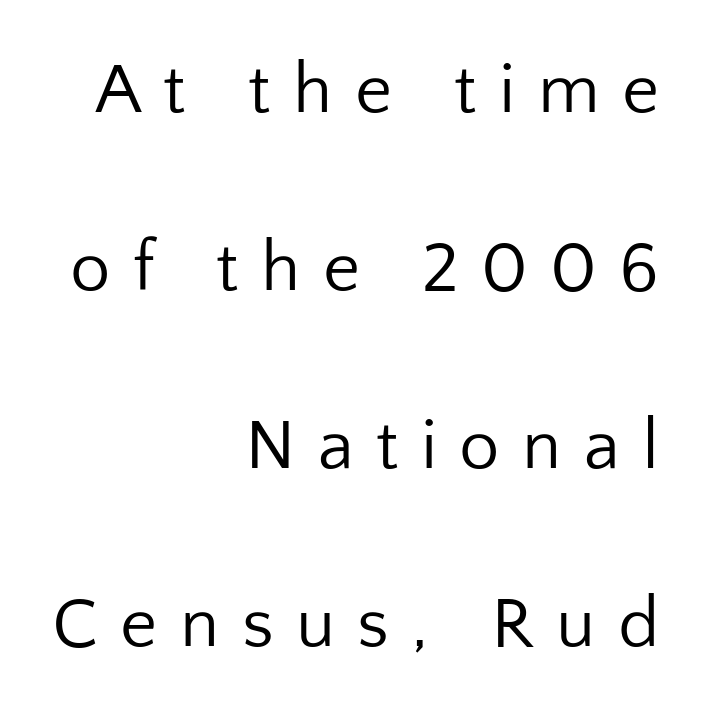
{"serif": "no", "italic": "no", "bold": "no", "weight": "regular", "width": "normal", "stroke_contrast": "low", "x_height": "medium", "monospaced": "no", "underline": "no", "align": "right", "line_spacing": "loose", "line_spacing_ratio": 2.47, "letter_spacing": "wide", "letter_spacing_em": 0.31, "glyph_px": 72}
